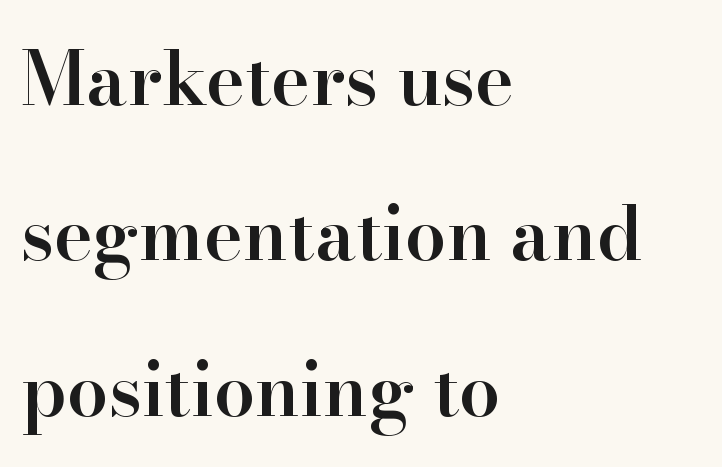
The image shows 74 px semibold serif type, upright; set left-aligned, loose line spacing (2.1x), normal letter spacing, not underlined; high stroke contrast and a small x-height.
